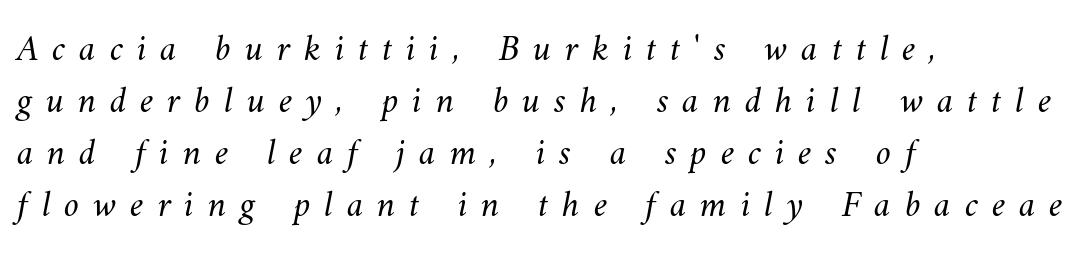
The image shows 38 px light type; set left-aligned, normal line spacing (1.37x), unusually wide letter spacing (+0.36 em), not underlined; medium stroke contrast and a small x-height.
